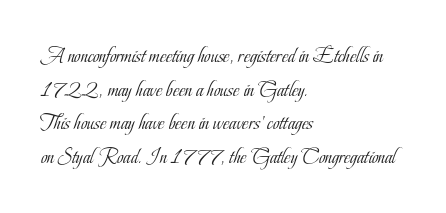
Q: Is the text bold? A: No.
Q: Is the text italic (slanted)? A: Yes.
Q: Is the text underlined? A: No.
Q: How is the paragraph aligned? A: Left-aligned.
Q: Is the spacing between letters normal or unusually wide? A: Normal.
Q: Is the spacing between lines tight, normal or loose? A: Normal.
